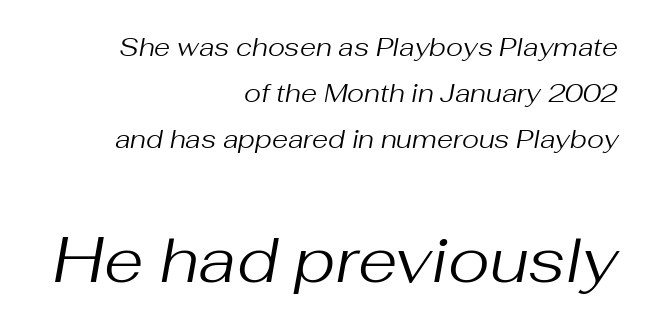
The image shows 64 px regular-weight type, italic (leaning right); set right-aligned, line spacing 1.76x, normal letter spacing, not underlined; the second (bottom) block is 2.46x larger; medium stroke contrast and a medium x-height.
